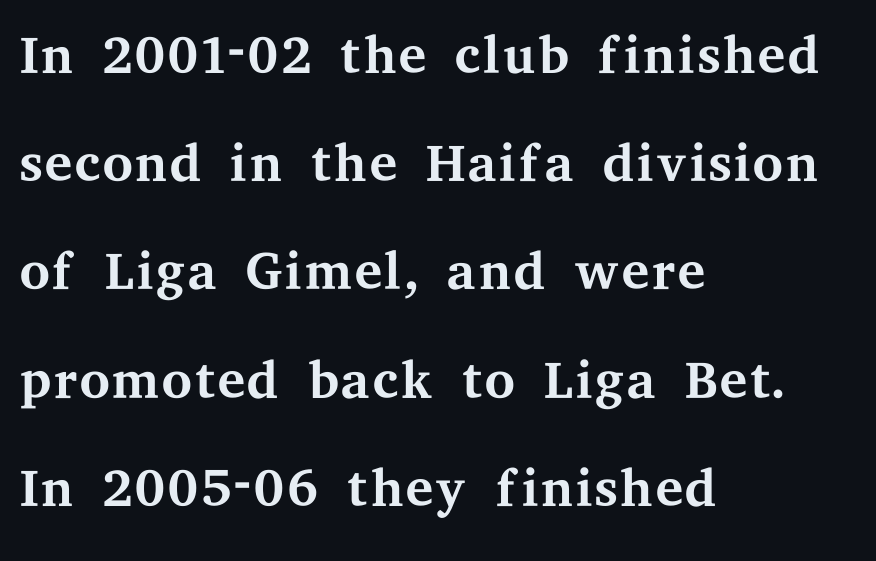
Q: Is the text bold? A: No.
Q: Is the text italic (slanted)? A: No, it is upright.
Q: Is the typeface a serif or a sans-serif typeface? A: Serif.
Q: Is the text underlined? A: No.
Q: How is the paragraph aligned? A: Left-aligned.
Q: Is the spacing between letters normal or unusually wide? A: Normal.
Q: Is the spacing between lines tight, normal or loose? A: Normal.
Q: Width (condensed, normal, or wide)? A: Wide.
Q: Stroke contrast? A: Medium.
Q: x-height? A: Medium.
Q: Monospaced? A: No.
